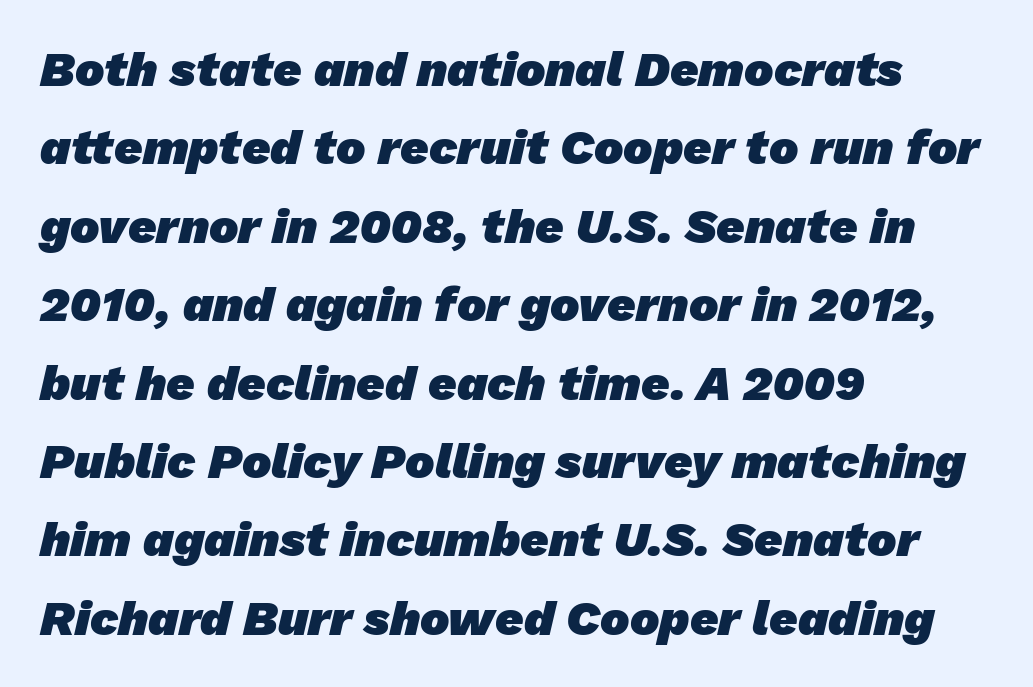
{"serif": "no", "bold": "yes", "weight": "heavy", "width": "normal", "stroke_contrast": "low", "x_height": "medium", "monospaced": "no", "underline": "no", "align": "left", "line_spacing": "normal", "line_spacing_ratio": 1.6, "letter_spacing": "normal", "letter_spacing_em": 0.0, "glyph_px": 49}
